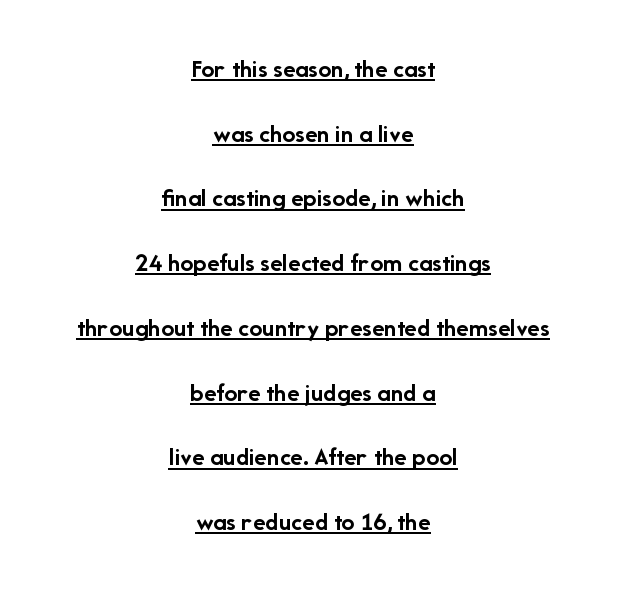
The image shows 26 px bold type, upright; set centered, loose line spacing (2.49x), normal letter spacing, underlined.
